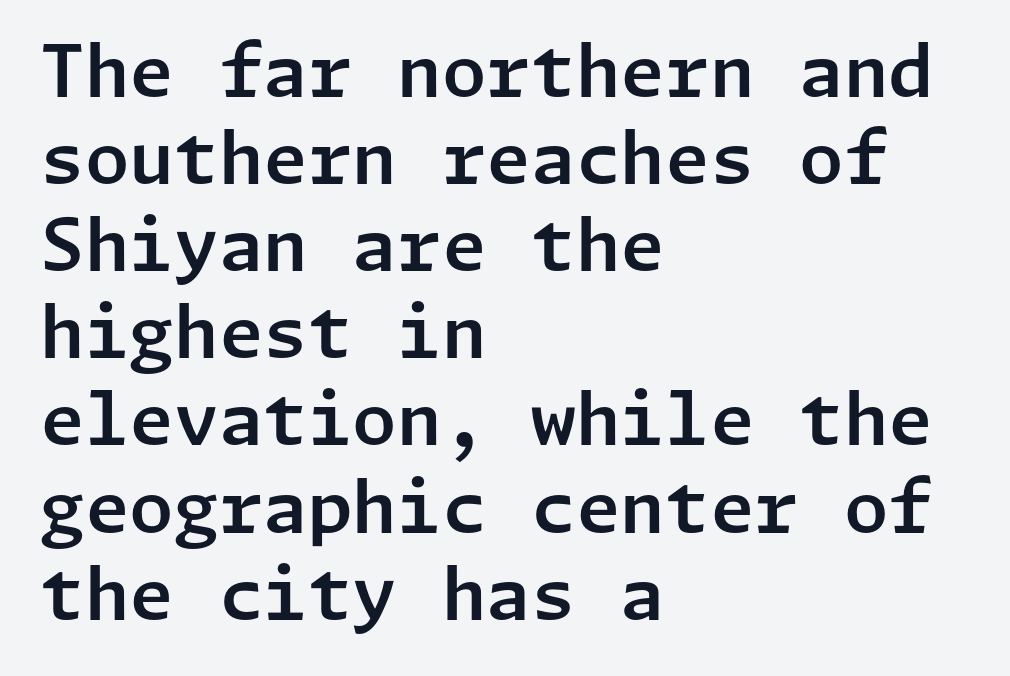
The image shows 72 px sans-serif type, upright; set left-aligned, line spacing 1.21x, normal letter spacing, not underlined; low stroke contrast and a medium x-height.
